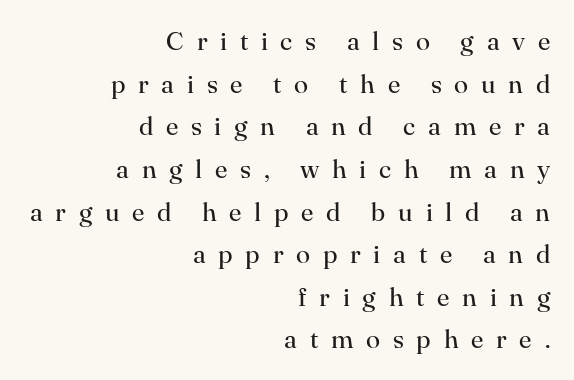
The image shows 26 px text type, upright; set right-aligned, normal line spacing (1.64x), unusually wide letter spacing (+0.49 em), not underlined.
